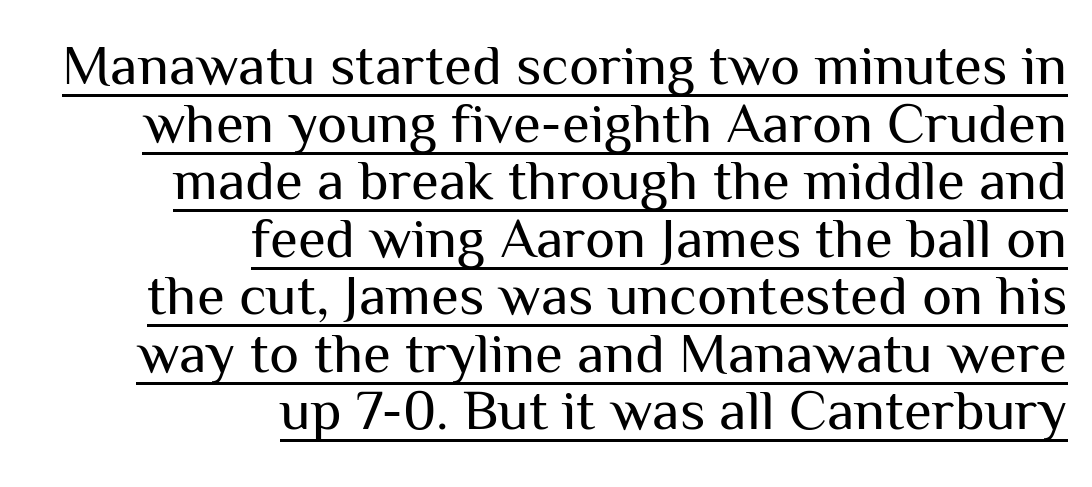
{"serif": "no", "italic": "no", "bold": "no", "weight": "regular", "width": "normal", "stroke_contrast": "medium", "x_height": "medium", "monospaced": "no", "underline": "yes", "align": "right", "line_spacing": "tight", "line_spacing_ratio": 1.01, "letter_spacing": "normal", "letter_spacing_em": 0.0, "glyph_px": 57}
